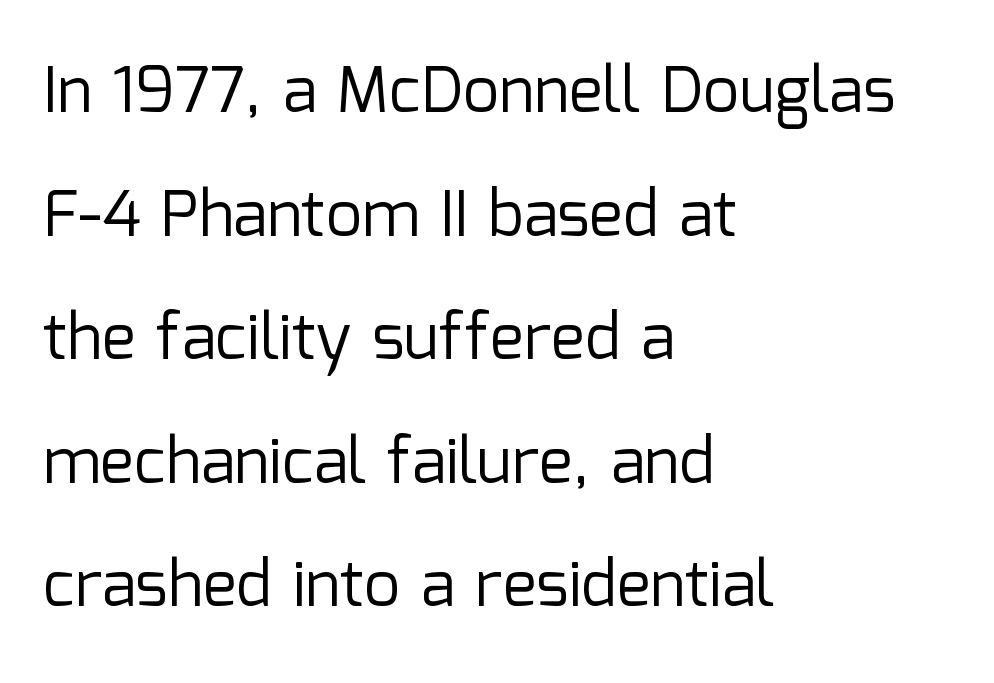
{"serif": "no", "italic": "no", "bold": "no", "weight": "regular", "width": "normal", "stroke_contrast": "low", "x_height": "medium", "monospaced": "no", "underline": "no", "align": "left", "line_spacing": "loose", "line_spacing_ratio": 1.93, "letter_spacing": "normal", "letter_spacing_em": 0.0, "glyph_px": 64}
